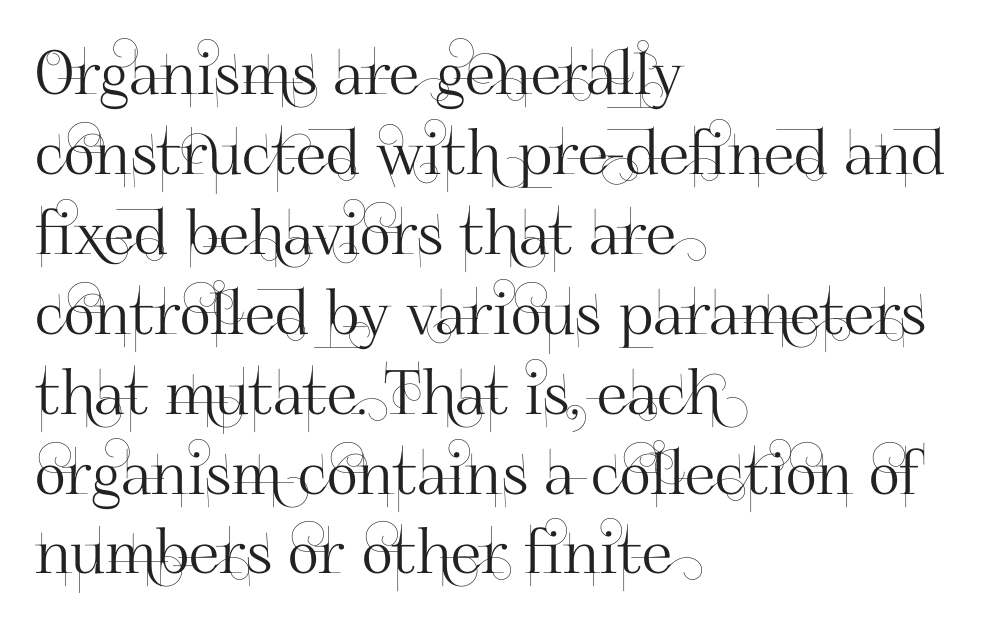
{"serif": "no", "italic": "no", "width": "normal", "stroke_contrast": "high", "x_height": "small", "monospaced": "no", "underline": "no", "align": "left", "line_spacing": "normal", "line_spacing_ratio": 1.31, "letter_spacing": "normal", "letter_spacing_em": 0.0, "glyph_px": 61}
